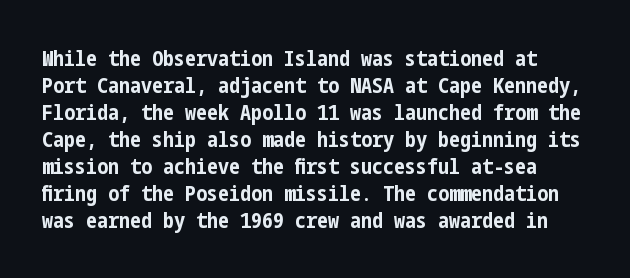
Q: Is the text bold? A: Yes.
Q: Is the text italic (slanted)? A: No, it is upright.
Q: Is the text underlined? A: No.
Q: Is the spacing between letters normal or unusually wide? A: Normal.
